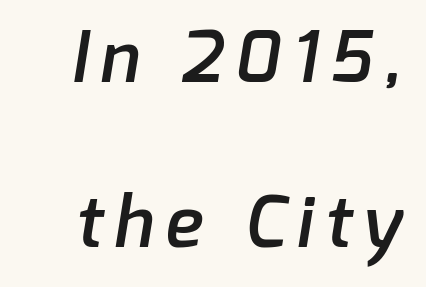
{"serif": "no", "bold": "semi", "weight": "semibold", "width": "normal", "stroke_contrast": "low", "x_height": "medium", "monospaced": "no", "underline": "no", "line_spacing": "loose", "line_spacing_ratio": 2.32, "glyph_px": 71}
